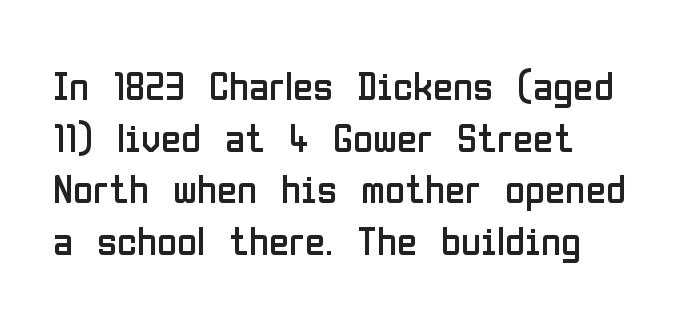
Q: Is the text bold? A: No.
Q: Is the text italic (slanted)? A: No, it is upright.
Q: Is the typeface a serif or a sans-serif typeface? A: Sans-serif.
Q: Is the text underlined? A: No.
Q: How is the paragraph aligned? A: Left-aligned.
Q: Is the spacing between letters normal or unusually wide? A: Normal.
Q: Is the spacing between lines tight, normal or loose? A: Normal.
Q: Width (condensed, normal, or wide)? A: Condensed.
Q: Stroke contrast? A: Low.
Q: x-height? A: Medium.
Q: Monospaced? A: No.
